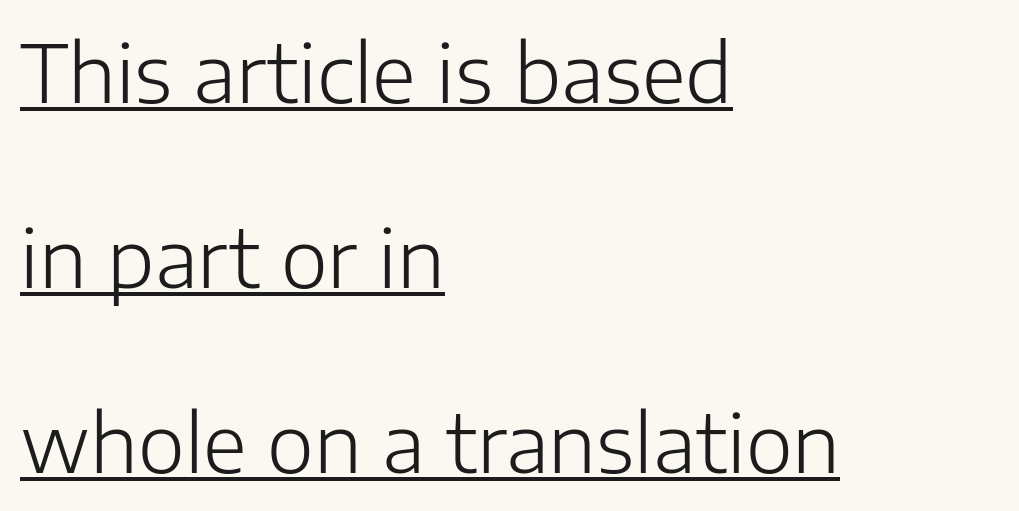
Q: Is the text bold? A: No.
Q: Is the text italic (slanted)? A: No, it is upright.
Q: Is the typeface a serif or a sans-serif typeface? A: Sans-serif.
Q: Is the text underlined? A: Yes.
Q: How is the paragraph aligned? A: Left-aligned.
Q: Is the spacing between letters normal or unusually wide? A: Normal.
Q: Is the spacing between lines tight, normal or loose? A: Loose.
Q: Width (condensed, normal, or wide)? A: Normal.
Q: Stroke contrast? A: Low.
Q: x-height? A: Medium.
Q: Monospaced? A: No.
